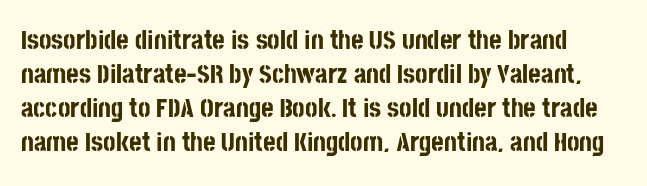
Vertical strokes here are truly vertical. Anything drawn beneath the words? Only blank space. These lines keep a tight, regular rhythm from letter to letter. A normal amount of white space separates one row of letters from the next. Set as a true bold cut, around the 700 mark.
